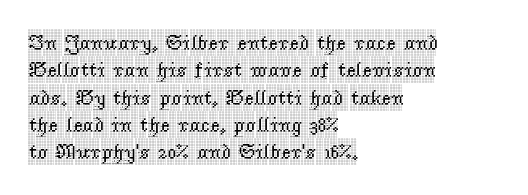
{"italic": "no", "underline": "no", "align": "left", "line_spacing": "normal", "line_spacing_ratio": 1.3, "letter_spacing": "normal", "letter_spacing_em": 0.0, "glyph_px": 21}
